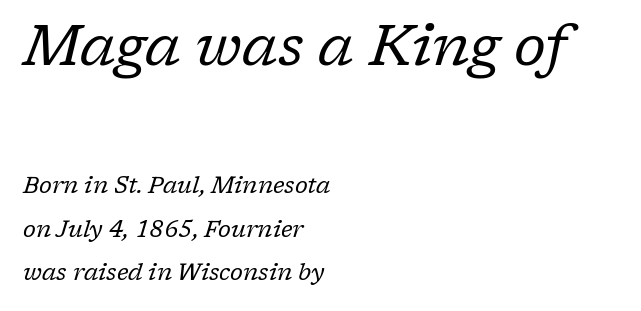
{"serif": "yes", "italic": "yes", "lean": "right", "slant_degrees": 17, "bold": "no", "weight": "regular", "width": "normal", "stroke_contrast": "low", "x_height": "medium", "monospaced": "no", "underline": "no", "align": "left", "line_spacing_ratio": 1.89, "letter_spacing": "normal", "letter_spacing_em": 0.0, "larger_block": "first", "size_ratio": 2.48, "glyph_px": 57}
